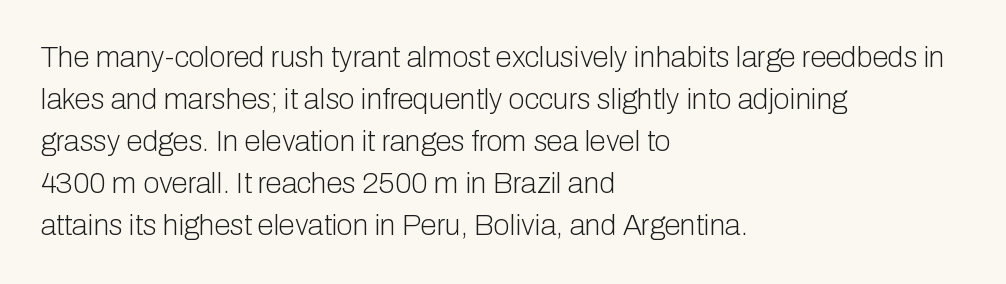
Q: Is the text bold? A: No.
Q: Is the text italic (slanted)? A: No, it is upright.
Q: Is the typeface a serif or a sans-serif typeface? A: Sans-serif.
Q: Is the text underlined? A: No.
Q: How is the paragraph aligned? A: Left-aligned.
Q: Is the spacing between letters normal or unusually wide? A: Normal.
Q: Is the spacing between lines tight, normal or loose? A: Normal.
Q: Width (condensed, normal, or wide)? A: Normal.
Q: Stroke contrast? A: Low.
Q: x-height? A: Medium.
Q: Monospaced? A: No.
